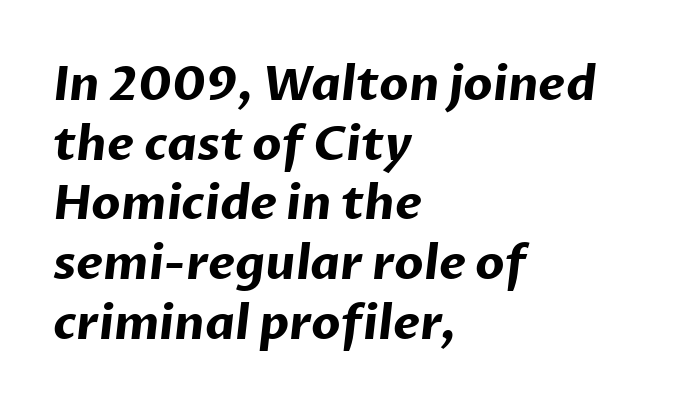
Does the leading feel generous? No, just average. This sample uses plain, unmodified letter spacing. The letters carry no serifs — their stems end cleanly without finishing strokes. Each line starts at the same left margin while the right side varies. Words float on clear page, feet unadorned.
